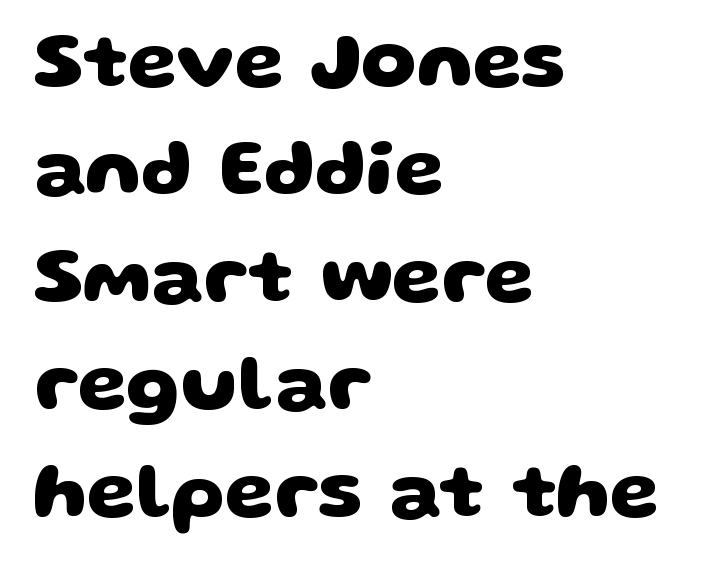
The image shows 79 px heavy, wide sans-serif type; set left-aligned, normal line spacing (1.36x), normal letter spacing, not underlined; low stroke contrast and a large x-height.
